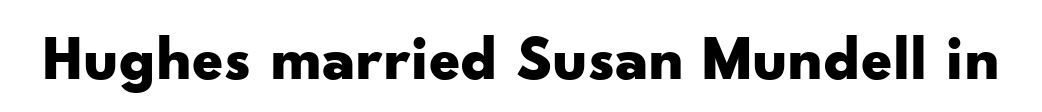
The passage shown is not underscored anywhere. Heft: maximum for text — a bold. The letters sit at their default tracking, neither squeezed nor spread. When letters stand straight like this, we call the style roman or upright. Do the characters align in a grid? No, the font is proportional. A typesetter would label this face a sans.
